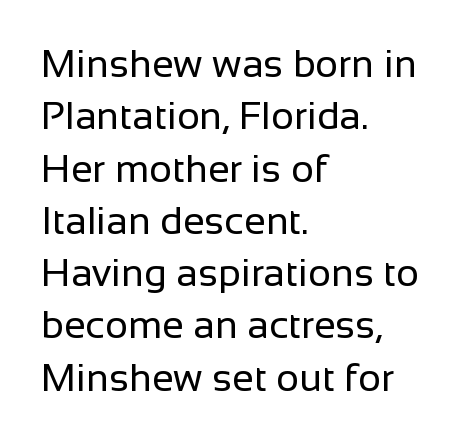
{"serif": "no", "italic": "no", "bold": "no", "weight": "regular", "width": "normal", "stroke_contrast": "low", "x_height": "medium", "monospaced": "no", "underline": "no", "align": "left", "line_spacing": "normal", "line_spacing_ratio": 1.34, "letter_spacing": "normal", "letter_spacing_em": 0.0, "glyph_px": 39}
